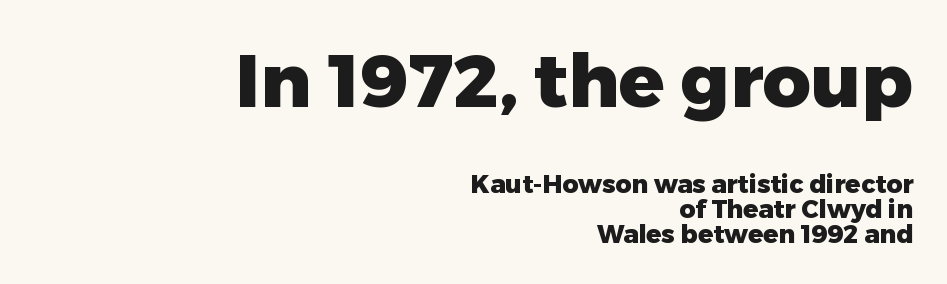
The image shows 75 px heavy sans-serif type, upright; set right-aligned, tight line spacing (0.99x), normal letter spacing, not underlined; the first (top) block is 3.0x larger; low stroke contrast and a medium x-height.
